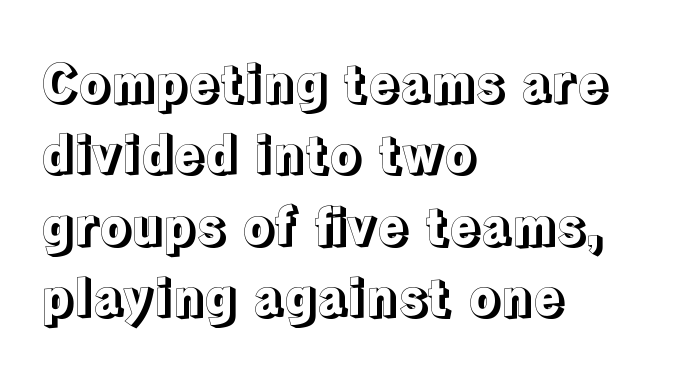
{"italic": "no", "width": "normal", "x_height": "medium", "monospaced": "no", "underline": "no", "align": "left", "line_spacing": "normal", "line_spacing_ratio": 1.4, "letter_spacing": "normal", "letter_spacing_em": 0.0, "glyph_px": 51}
